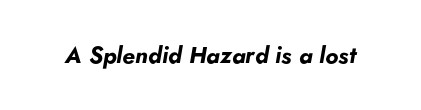
{"italic": "yes", "lean": "right", "slant_degrees": 5, "bold": "yes", "underline": "no", "letter_spacing": "normal", "letter_spacing_em": 0.0, "glyph_px": 23}
